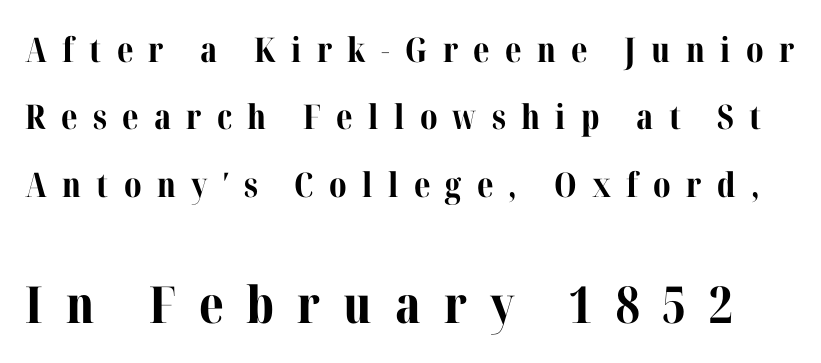
Typesetter's note: full bold, strokes at maximum text heaviness. You can tell it's not italic because the verticals are truly vertical. This sample has the flowing, uneven cadence of proportional lettering. Decoration check: the copy has no underline. A serif font was chosen for this passage.
